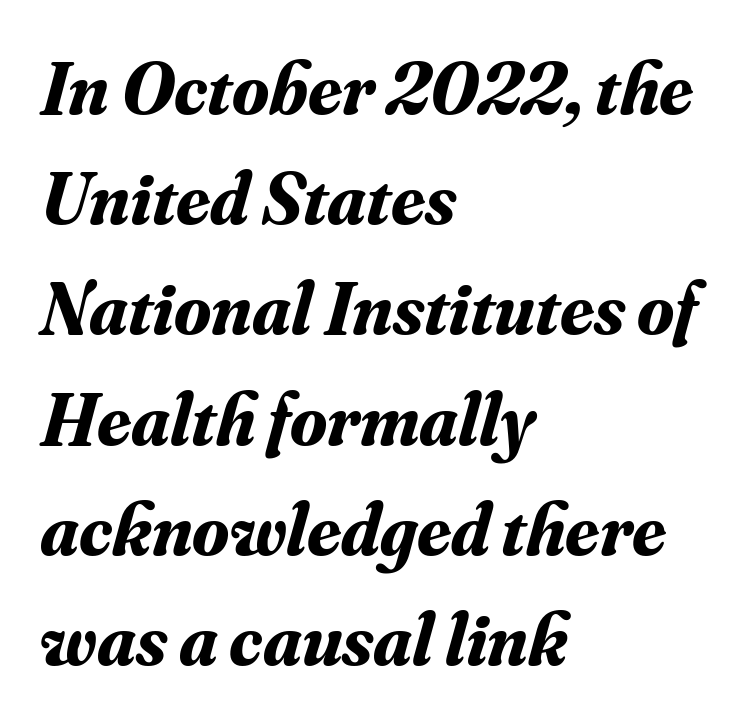
Q: Is the text bold? A: Yes.
Q: Is the text italic (slanted)? A: Yes, it leans right by about 16 degrees.
Q: Is the typeface a serif or a sans-serif typeface? A: Serif.
Q: Is the text underlined? A: No.
Q: How is the paragraph aligned? A: Left-aligned.
Q: Is the spacing between letters normal or unusually wide? A: Normal.
Q: Is the spacing between lines tight, normal or loose? A: Normal.
Q: Width (condensed, normal, or wide)? A: Normal.
Q: Stroke contrast? A: Medium.
Q: x-height? A: Small.
Q: Monospaced? A: No.
